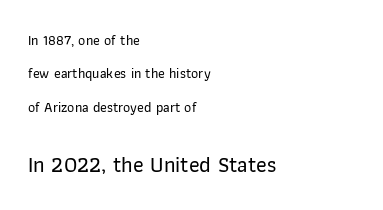
Q: Is the text italic (slanted)? A: No, it is upright.
Q: Is the text underlined? A: No.
Q: How is the paragraph aligned? A: Left-aligned.
Q: Is the spacing between letters normal or unusually wide? A: Normal.
Q: Is the spacing between lines tight, normal or loose? A: Loose.
Q: Which block of text is set in a larger size, the first (top) or the second (bottom)? A: The second (bottom) one.
